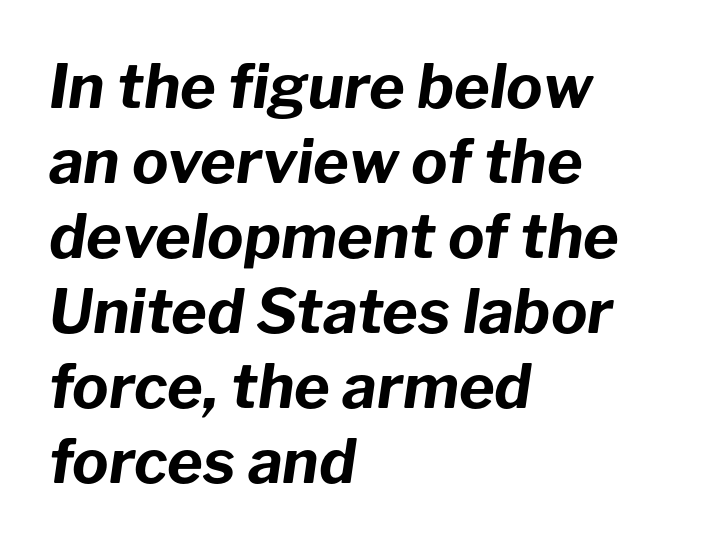
Q: Is the text bold? A: Yes.
Q: Is the text italic (slanted)? A: Yes, it leans right by about 8 degrees.
Q: Is the text underlined? A: No.
Q: How is the paragraph aligned? A: Left-aligned.
Q: Is the spacing between letters normal or unusually wide? A: Normal.
Q: Width (condensed, normal, or wide)? A: Normal.
Q: Stroke contrast? A: Low.
Q: x-height? A: Medium.
Q: Monospaced? A: No.
